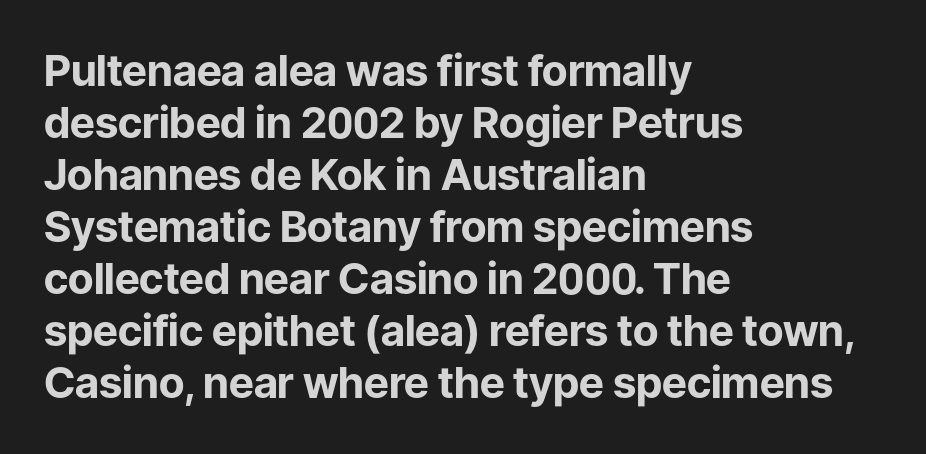
Q: Is the text bold? A: Yes.
Q: Is the text italic (slanted)? A: No, it is upright.
Q: Is the typeface a serif or a sans-serif typeface? A: Sans-serif.
Q: Is the text underlined? A: No.
Q: How is the paragraph aligned? A: Left-aligned.
Q: Is the spacing between letters normal or unusually wide? A: Normal.
Q: Width (condensed, normal, or wide)? A: Normal.
Q: Stroke contrast? A: Low.
Q: x-height? A: Medium.
Q: Monospaced? A: No.
